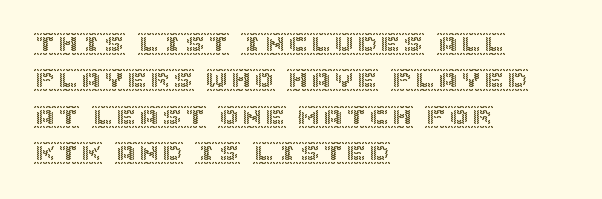
Q: Is the text italic (slanted)? A: No, it is upright.
Q: Is the text underlined? A: No.
Q: How is the paragraph aligned? A: Left-aligned.
Q: Is the spacing between letters normal or unusually wide? A: Normal.
Q: Is the spacing between lines tight, normal or loose? A: Normal.
